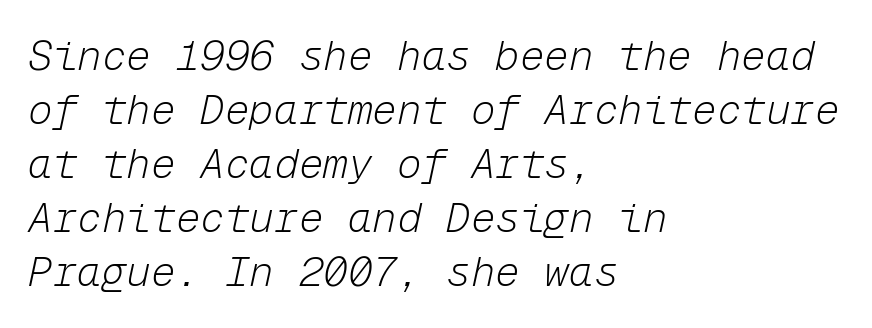
{"italic": "yes", "lean": "right", "slant_degrees": 12, "bold": "no", "weight": "light", "width": "normal", "stroke_contrast": "low", "x_height": "medium", "monospaced": "yes", "underline": "no", "align": "left", "line_spacing": "normal", "line_spacing_ratio": 1.32, "letter_spacing": "normal", "letter_spacing_em": 0.0, "glyph_px": 41}
